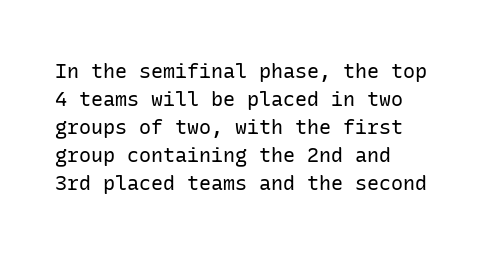
A roman cut, with each character standing at attention. Compared with a centered layout, this one pins lines to the left instead. Evenly set lines give the paragraph a standard silhouette. Heft: none added — not bold. The baseline area is clear.
